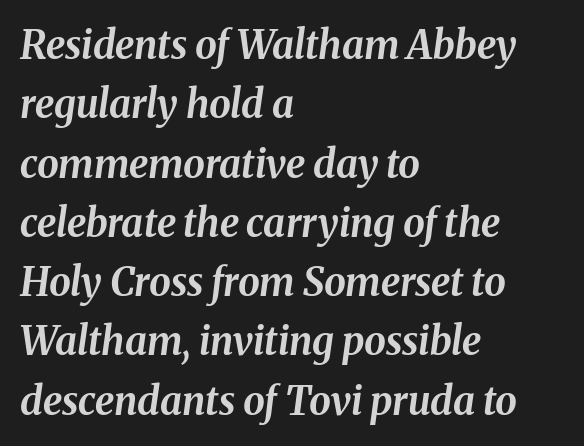
The specimen reads as italic at a glance. Every row of glyphs begins at an identical x-position on the left. Do the characters align in a grid? No, the font is proportional. Check the space under the baseline: it is left empty.
